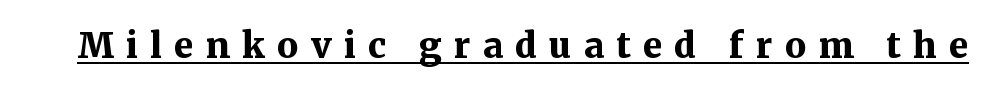
{"serif": "yes", "italic": "no", "bold": "yes", "weight": "bold", "width": "normal", "stroke_contrast": "medium", "x_height": "medium", "monospaced": "no", "underline": "yes", "letter_spacing": "wide", "letter_spacing_em": 0.35, "glyph_px": 35}
